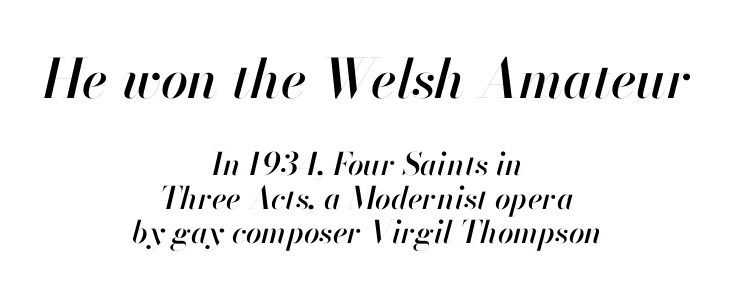
{"italic": "yes", "lean": "right", "slant_degrees": 13, "width": "normal", "stroke_contrast": "high", "x_height": "small", "monospaced": "no", "underline": "no", "align": "center", "line_spacing": "tight", "line_spacing_ratio": 1.1, "letter_spacing": "normal", "letter_spacing_em": 0.0, "larger_block": "first", "size_ratio": 1.74, "glyph_px": 54}
